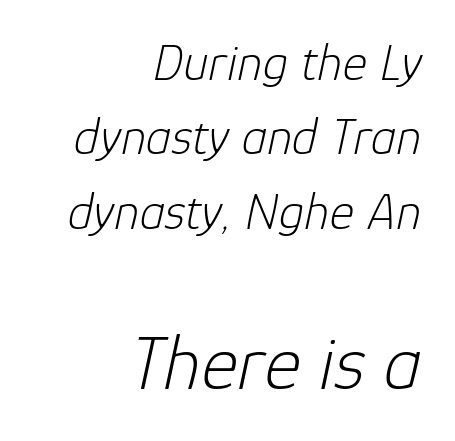
Q: Is the text bold? A: No.
Q: Is the text italic (slanted)? A: Yes, it leans right by about 12 degrees.
Q: Is the text underlined? A: No.
Q: How is the paragraph aligned? A: Right-aligned.
Q: Is the spacing between letters normal or unusually wide? A: Normal.
Q: Is the spacing between lines tight, normal or loose? A: Normal.
Q: Which block of text is set in a larger size, the first (top) or the second (bottom)? A: The second (bottom) one.
Q: Width (condensed, normal, or wide)? A: Normal.
Q: Stroke contrast? A: Low.
Q: x-height? A: Medium.
Q: Monospaced? A: No.
